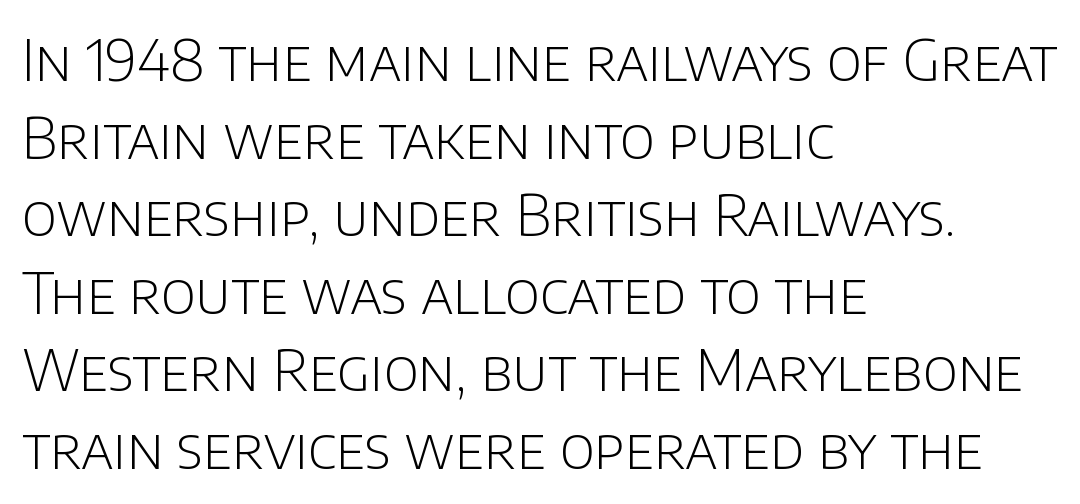
Think standard paragraph weight, or any step lighter than that. Think of a printed novel: that variable character pitch is what you see here. Posture: upright roman. The face used here is rendered with its standard letterfit. A clean baseline with only descenders dipping below it.
